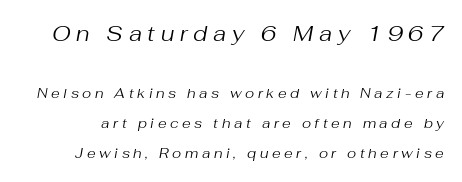
Q: Is the text bold? A: No.
Q: Is the text italic (slanted)? A: Yes, it leans right by about 10 degrees.
Q: Is the text underlined? A: No.
Q: Is the spacing between letters normal or unusually wide? A: Unusually wide.
Q: Is the spacing between lines tight, normal or loose? A: Loose.
Q: Which block of text is set in a larger size, the first (top) or the second (bottom)? A: The first (top) one.
